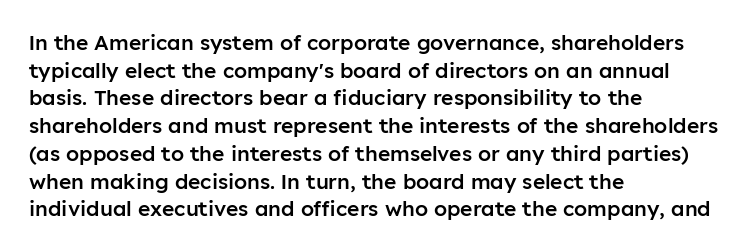
{"italic": "no", "bold": "semi", "underline": "no", "align": "left", "line_spacing": "normal", "line_spacing_ratio": 1.32, "letter_spacing": "normal", "letter_spacing_em": 0.0, "glyph_px": 21}
